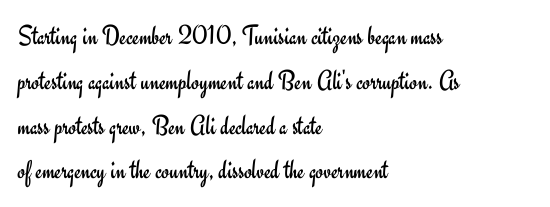
The image shows 28 px regular-weight sans-serif type; set left-aligned, normal line spacing (1.6x), normal letter spacing, not underlined; low stroke contrast and a small x-height.
